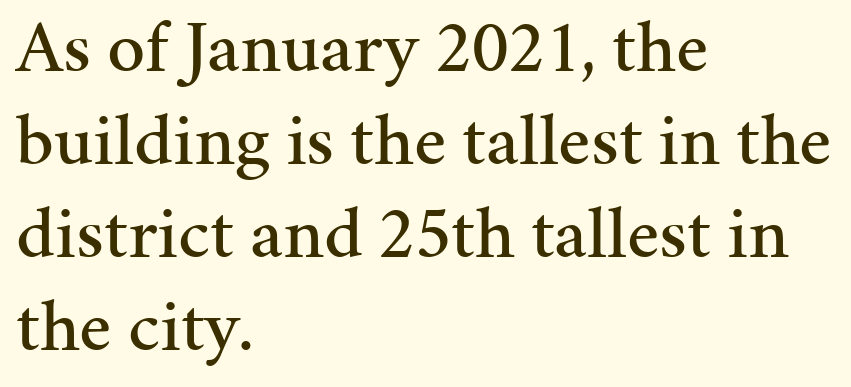
The image shows 75 px serif type, upright; set left-aligned, line spacing 1.24x, normal letter spacing, not underlined; medium stroke contrast and a medium x-height.
